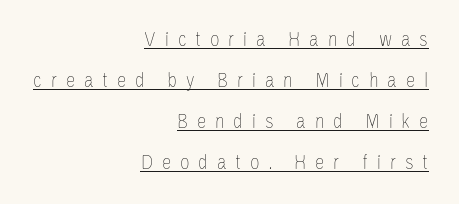
The image shows 21 px text type, upright; set right-aligned, loose line spacing (1.95x), unusually wide letter spacing (+0.42 em), underlined.
